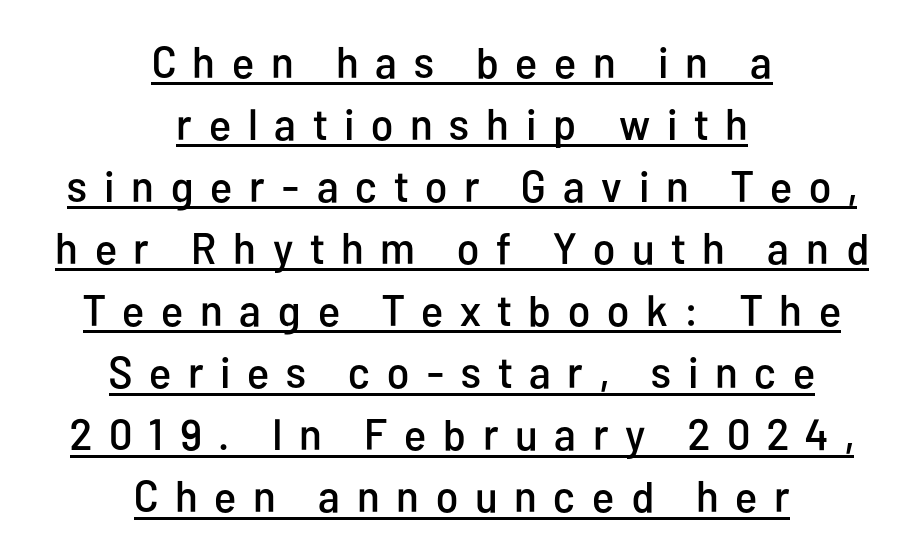
Each letter keeps its own natural width here, so spacing adapts to shape. Interline gaps are of average width in this sample. Does the copy run flush right? No — it is centered line by line. What stands out about the letter spacing? Its width — letters are far apart.
